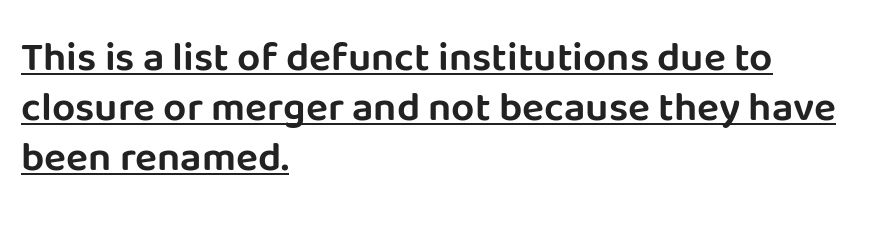
{"serif": "no", "italic": "no", "width": "normal", "stroke_contrast": "low", "x_height": "large", "monospaced": "no", "underline": "yes", "align": "left", "line_spacing_ratio": 1.22, "letter_spacing": "normal", "letter_spacing_em": 0.0, "glyph_px": 41}
